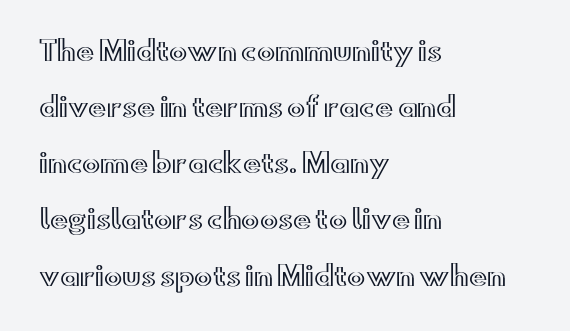
The rendering keeps characters at their native spacing. Horizontal bands of white between lines are thick stripes. These lines stack with their left ends in a neat column. Descenders hang freely into open space. The specimen reads as upright at a glance.
